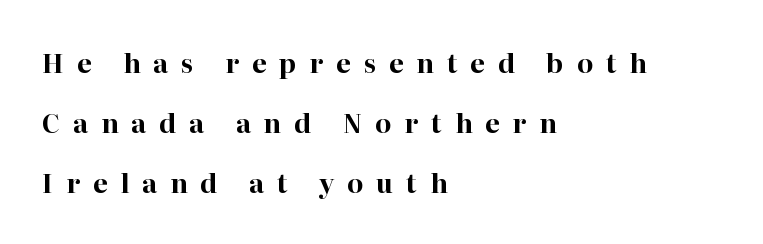
Q: Is the text bold? A: Yes.
Q: Is the text italic (slanted)? A: No, it is upright.
Q: Is the text underlined? A: No.
Q: How is the paragraph aligned? A: Left-aligned.
Q: Is the spacing between letters normal or unusually wide? A: Unusually wide.
Q: Is the spacing between lines tight, normal or loose? A: Loose.
